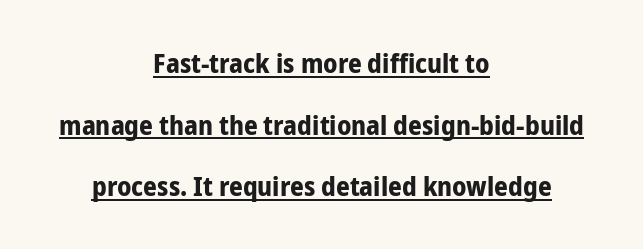
Q: Is the text bold? A: Yes.
Q: Is the text italic (slanted)? A: No, it is upright.
Q: Is the text underlined? A: Yes.
Q: How is the paragraph aligned? A: Centered.
Q: Is the spacing between letters normal or unusually wide? A: Normal.
Q: Is the spacing between lines tight, normal or loose? A: Loose.
